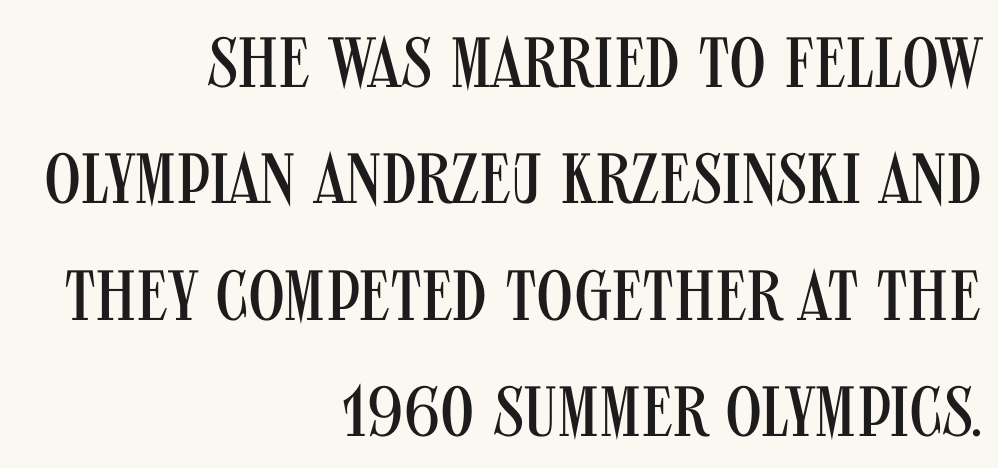
{"serif": "no", "italic": "no", "bold": "no", "weight": "regular", "width": "condensed", "stroke_contrast": "medium", "x_height": "large", "monospaced": "no", "underline": "no", "align": "right", "line_spacing": "normal", "line_spacing_ratio": 1.64, "letter_spacing": "normal", "letter_spacing_em": 0.0, "glyph_px": 71}
